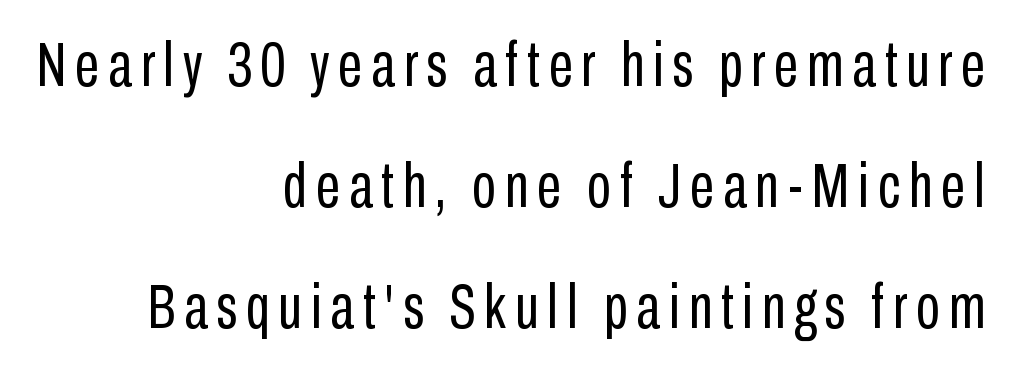
{"serif": "no", "italic": "no", "bold": "no", "weight": "regular", "width": "condensed", "stroke_contrast": "low", "x_height": "medium", "monospaced": "no", "underline": "no", "align": "right", "line_spacing": "loose", "line_spacing_ratio": 1.95, "glyph_px": 62}
